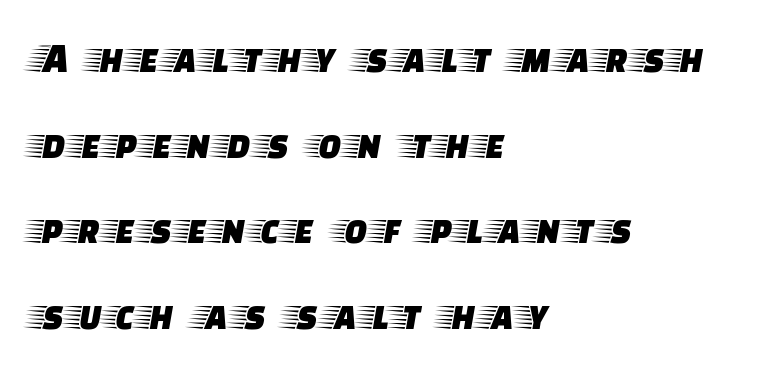
The image shows 43 px wide serif type; set left-aligned, loose line spacing (1.99x), not underlined; low stroke contrast and a large x-height.
